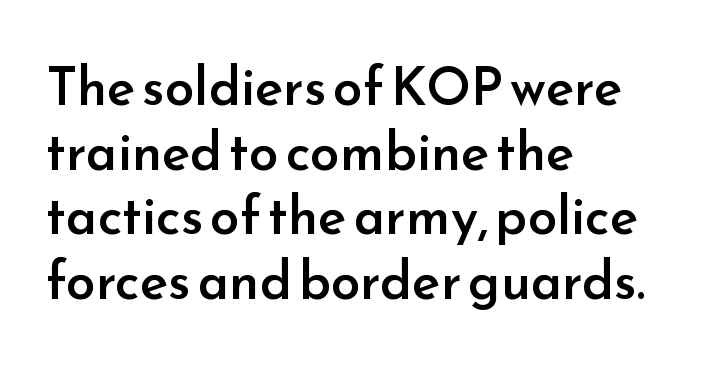
When letters stand straight like this, we call the style roman or upright. Here the designer chose a conventional face with non-uniform glyph widths. The specimen omits any rule beneath the text block's lines. Each letter's strokes conclude bluntly, with no projecting serifs. Spacing between characters is what you'd get straight out of the box. Typeset ragged right — the left edge is the straight one.
